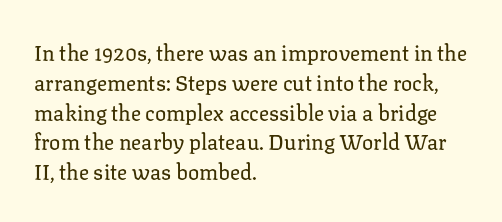
Q: Is the text bold? A: No.
Q: Is the text italic (slanted)? A: No, it is upright.
Q: Is the text underlined? A: No.
Q: How is the paragraph aligned? A: Left-aligned.
Q: Is the spacing between letters normal or unusually wide? A: Normal.
Q: Is the spacing between lines tight, normal or loose? A: Normal.
